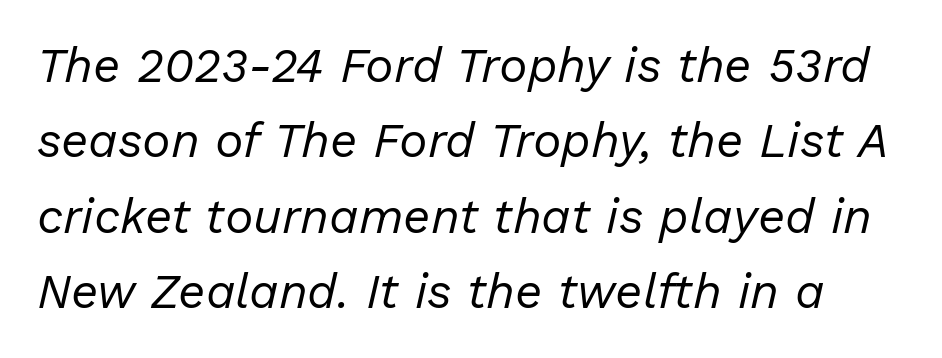
The image shows 48 px regular-weight type, italic (leaning right); set normal line spacing (1.57x), normal letter spacing, not underlined; low stroke contrast and a medium x-height.
